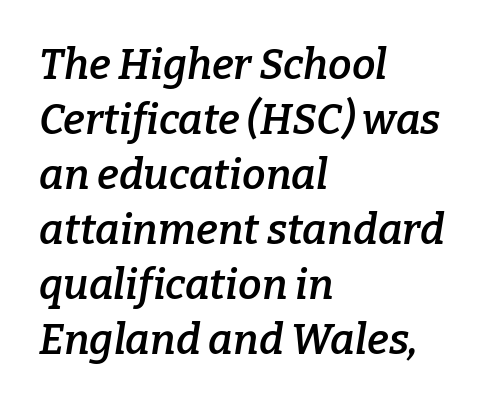
{"serif": "yes", "italic": "yes", "lean": "right", "slant_degrees": 9, "bold": "semi", "weight": "semibold", "width": "normal", "stroke_contrast": "low", "x_height": "medium", "monospaced": "no", "underline": "no", "align": "left", "line_spacing": "normal", "line_spacing_ratio": 1.31, "letter_spacing": "normal", "letter_spacing_em": 0.0, "glyph_px": 42}
